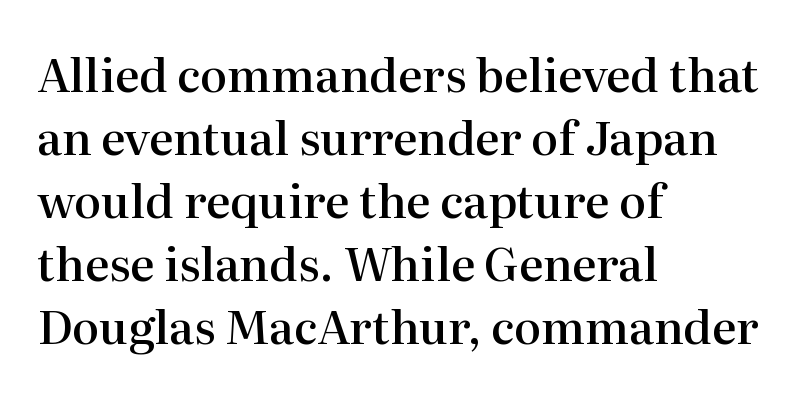
The image shows 46 px semibold serif type, upright; set left-aligned, normal line spacing (1.37x), normal letter spacing, not underlined; high stroke contrast and a medium x-height.
